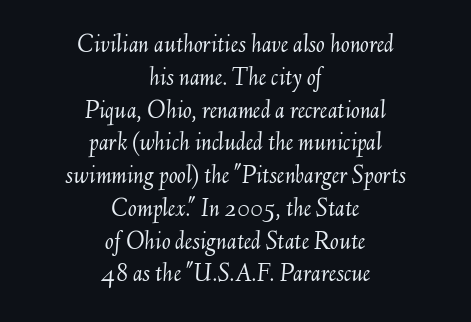
Nothing unusual about the tracking: characters are spaced as the font intends. Layout note: lines centered. Bold? No — there's no thickening of the strokes. Successive baselines arrive at the customary interval. The foot of each line stays bare and open.
